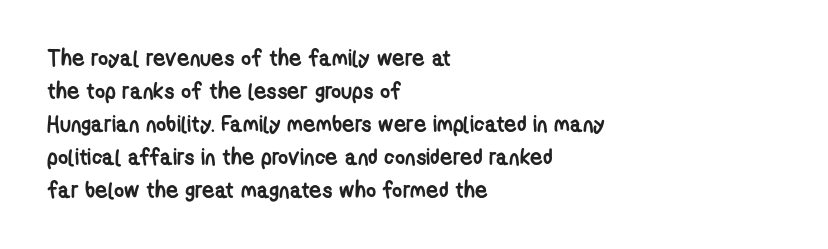
The image shows 22 px bold type; set left-aligned, normal line spacing (1.5x), normal letter spacing, not underlined.
